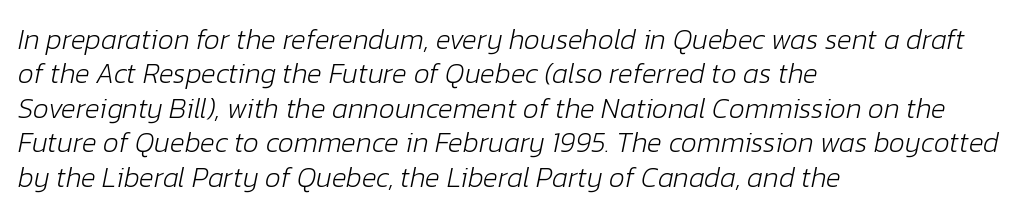
{"italic": "yes", "lean": "right", "slant_degrees": 12, "bold": "no", "weight": "light", "width": "normal", "stroke_contrast": "low", "x_height": "medium", "monospaced": "no", "underline": "no", "align": "left", "line_spacing_ratio": 1.23, "letter_spacing": "normal", "letter_spacing_em": 0.0, "glyph_px": 28}
